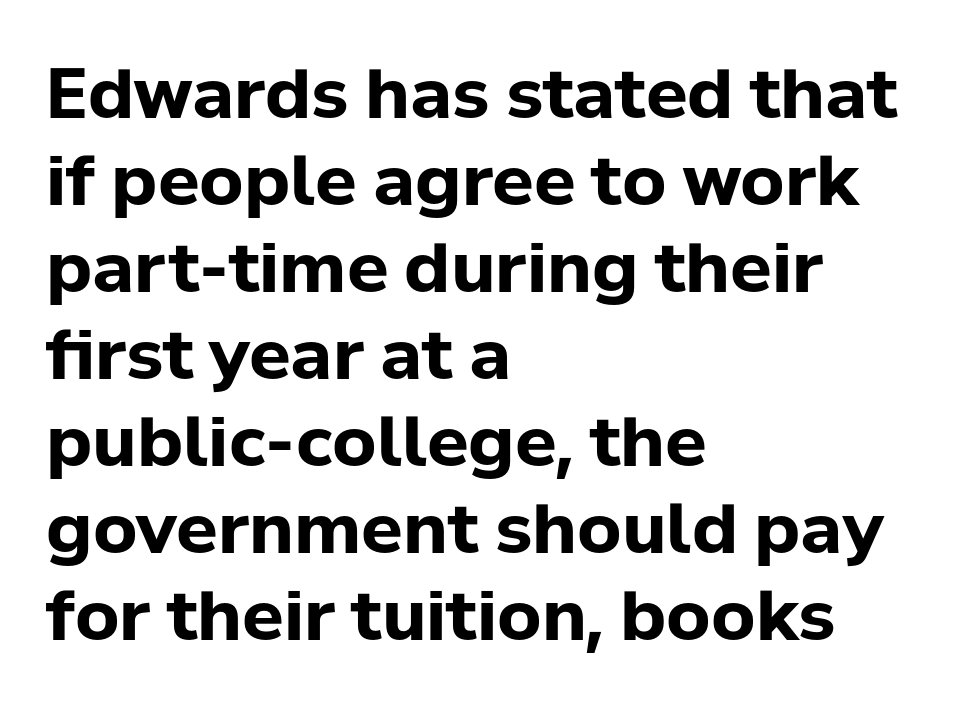
Q: Is the text bold? A: Yes.
Q: Is the text italic (slanted)? A: No, it is upright.
Q: Is the typeface a serif or a sans-serif typeface? A: Sans-serif.
Q: Is the text underlined? A: No.
Q: How is the paragraph aligned? A: Left-aligned.
Q: Is the spacing between letters normal or unusually wide? A: Normal.
Q: Is the spacing between lines tight, normal or loose? A: Normal.
Q: Width (condensed, normal, or wide)? A: Normal.
Q: Stroke contrast? A: Low.
Q: x-height? A: Medium.
Q: Monospaced? A: No.
